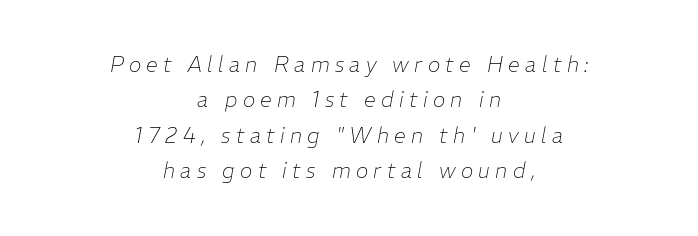
{"italic": "yes", "lean": "right", "slant_degrees": 11, "bold": "no", "underline": "no", "align": "center", "line_spacing": "normal", "line_spacing_ratio": 1.69, "letter_spacing": "wide", "letter_spacing_em": 0.26, "glyph_px": 21}
